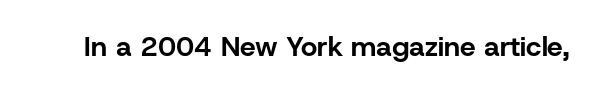
{"serif": "no", "italic": "no", "bold": "yes", "weight": "bold", "width": "normal", "stroke_contrast": "low", "x_height": "medium", "monospaced": "no", "underline": "no", "letter_spacing": "normal", "letter_spacing_em": 0.0, "glyph_px": 28}
